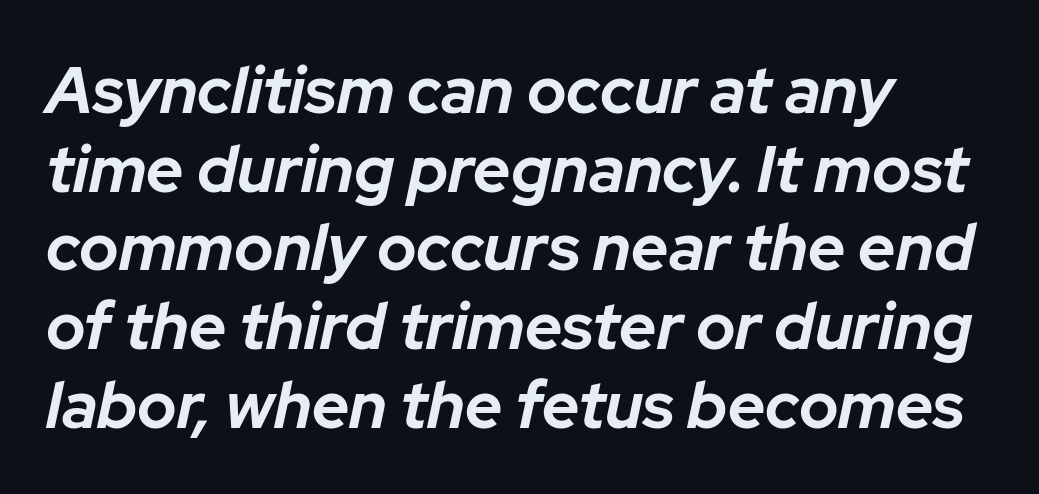
{"italic": "yes", "lean": "right", "slant_degrees": 12, "bold": "yes", "weight": "bold", "width": "normal", "stroke_contrast": "low", "x_height": "medium", "monospaced": "no", "underline": "no", "align": "left", "line_spacing_ratio": 1.21, "letter_spacing": "normal", "letter_spacing_em": 0.0, "glyph_px": 65}
